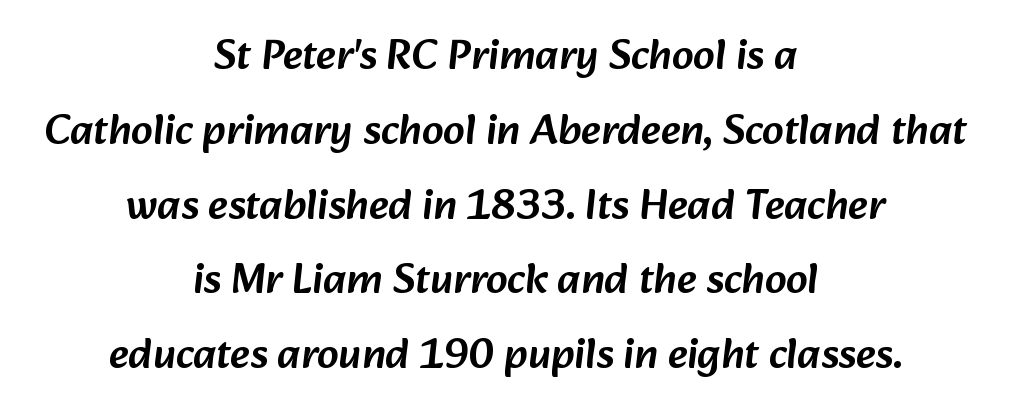
Q: Is the typeface a serif or a sans-serif typeface? A: Sans-serif.
Q: Is the text underlined? A: No.
Q: How is the paragraph aligned? A: Centered.
Q: Is the spacing between letters normal or unusually wide? A: Normal.
Q: Width (condensed, normal, or wide)? A: Normal.
Q: Stroke contrast? A: Low.
Q: x-height? A: Medium.
Q: Monospaced? A: No.
